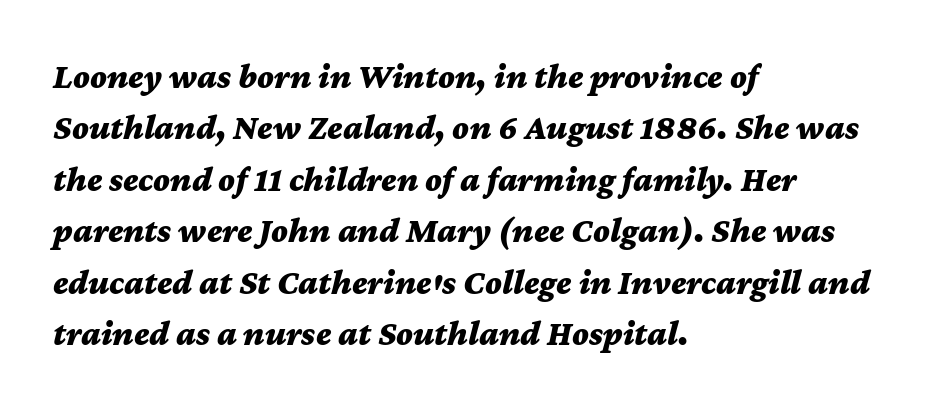
Underlining? Definitely not there. Note the varied advance widths — an 'i' is clearly narrower than an 'm'. Italic: yes, the glyphs are oblique. Compared with typical paragraphs, the rows here are spaced about the same. Line beginnings align vertically; line endings do not. A dark, heavy texture on the line: the type is bold.
